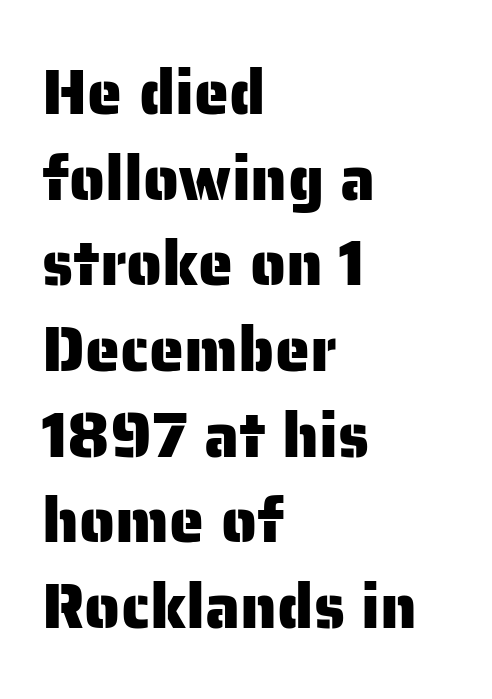
{"serif": "no", "italic": "no", "width": "normal", "stroke_contrast": "low", "x_height": "medium", "monospaced": "no", "underline": "no", "align": "left", "line_spacing": "normal", "line_spacing_ratio": 1.36, "letter_spacing": "normal", "letter_spacing_em": 0.0, "glyph_px": 63}
